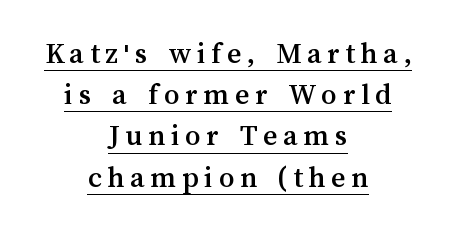
{"italic": "no", "width": "normal", "stroke_contrast": "medium", "x_height": "medium", "monospaced": "no", "underline": "yes", "align": "center", "line_spacing": "normal", "line_spacing_ratio": 1.33, "glyph_px": 31}
